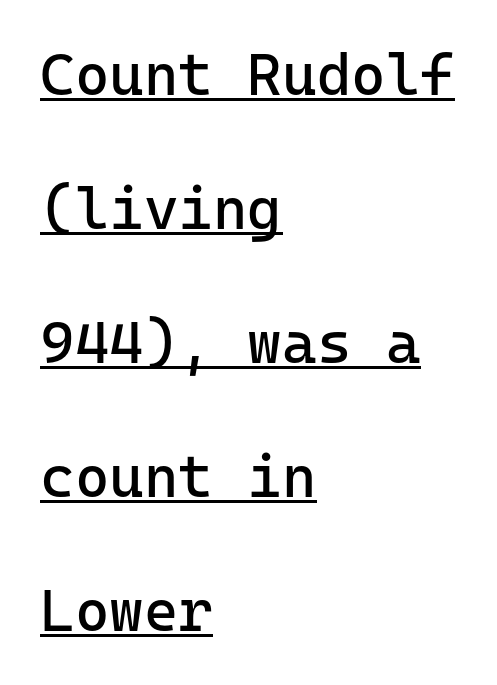
{"serif": "no", "italic": "no", "bold": "no", "weight": "regular", "width": "normal", "stroke_contrast": "low", "x_height": "medium", "monospaced": "yes", "underline": "yes", "align": "left", "line_spacing": "loose", "line_spacing_ratio": 2.27, "letter_spacing": "normal", "letter_spacing_em": 0.0, "glyph_px": 59}
